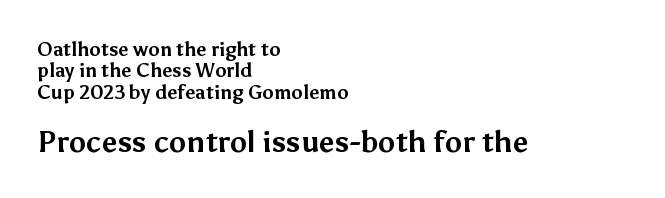
In CSS terms this would be text-align: left. Compared with typical paragraphs, the rows here are closer together. The face used here has the dense, thick strokes of a bold. This rendering employs a face without finishing strokes, i.e., a sans-serif. Beneath every word, the page is bare. The rendering uses natural spacing where letterforms have individual widths.
